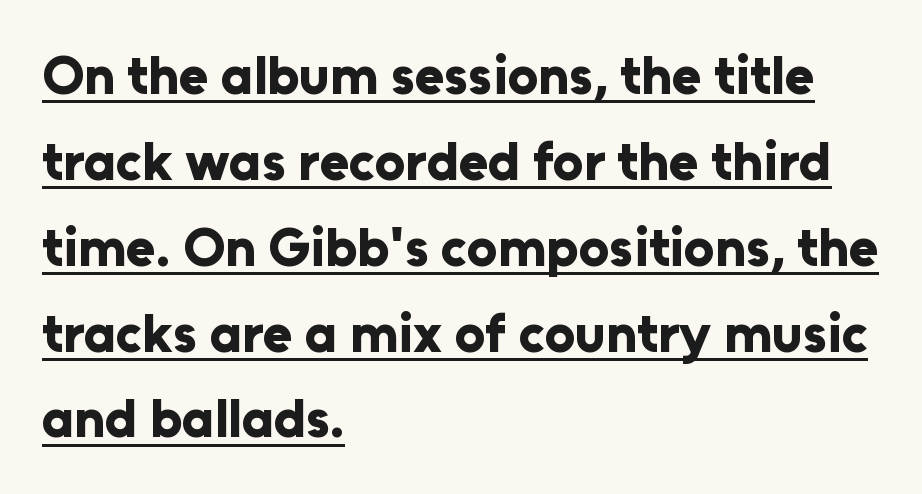
{"serif": "no", "italic": "no", "bold": "yes", "weight": "bold", "width": "normal", "stroke_contrast": "low", "x_height": "medium", "monospaced": "no", "underline": "yes", "align": "left", "line_spacing": "normal", "line_spacing_ratio": 1.59, "letter_spacing": "normal", "letter_spacing_em": 0.0, "glyph_px": 54}
